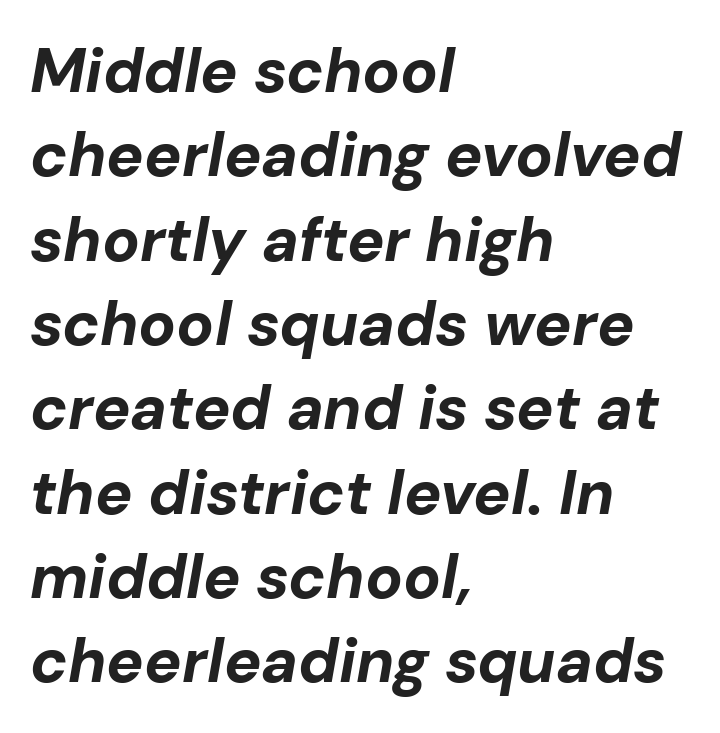
Yep, that's italic — everything's leaning. Glyph-to-glyph distance matches everyday printed text. Line starts are locked; line ends wander. Summary of vertical rhythm: regular, with standard interline spacing. You'd pick this weight for a headline — it's a proper bold. Has an underline been added? It has not.
